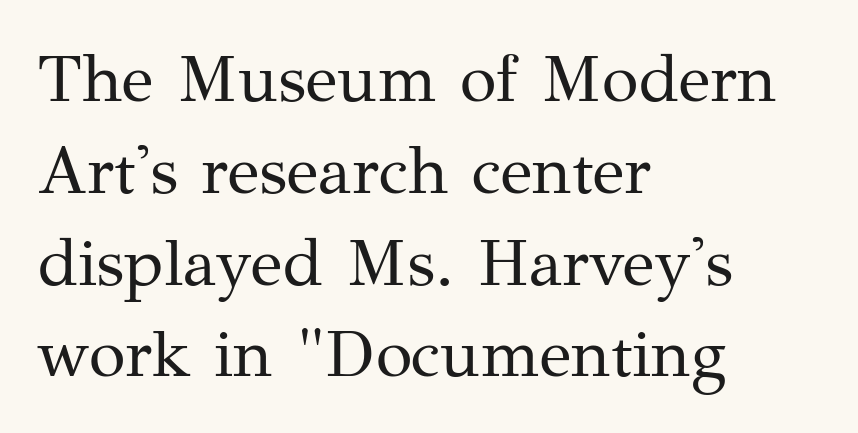
Q: Is the text bold? A: No.
Q: Is the text italic (slanted)? A: No, it is upright.
Q: Is the typeface a serif or a sans-serif typeface? A: Serif.
Q: Is the text underlined? A: No.
Q: How is the paragraph aligned? A: Left-aligned.
Q: Is the spacing between letters normal or unusually wide? A: Normal.
Q: Is the spacing between lines tight, normal or loose? A: Normal.
Q: Width (condensed, normal, or wide)? A: Normal.
Q: Stroke contrast? A: Medium.
Q: x-height? A: Medium.
Q: Monospaced? A: No.
